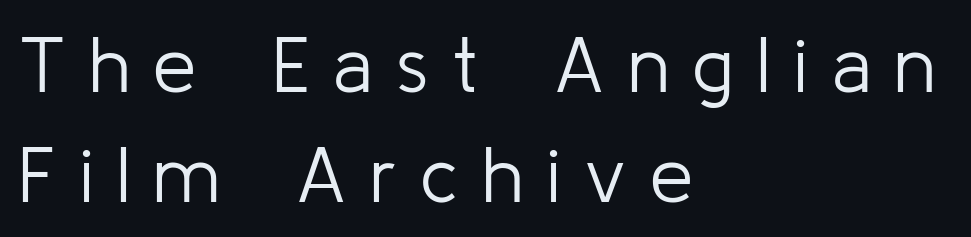
The image shows 78 px light sans-serif type, upright; set left-aligned, normal line spacing (1.41x), unusually wide letter spacing (+0.3 em), not underlined; low stroke contrast and a medium x-height.
